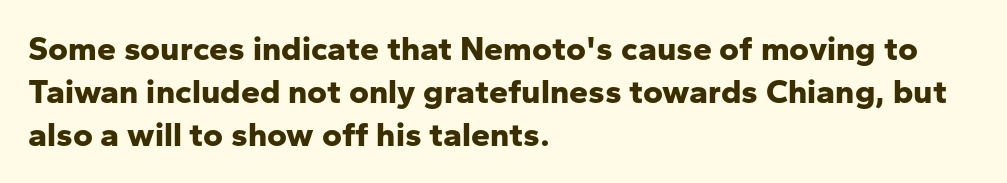
Every character sits straight up, as roman type does. Looks like regular typesetting: each glyph gets only the width it needs. Left-aligned paragraph, ragged on the right. Are there feet on the stems? There aren't — it's a sans. You'd pick this weight for a headline — it's a proper bold.
